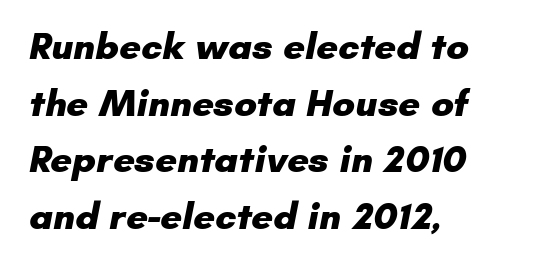
Here the designer chose a conventional face with non-uniform glyph widths. The strokes are fattened all the way to bold. Check the space under the baseline: it is left empty. Layout note: lines flush left. The type is set solid horizontally, with unmodified tracking. Interline gaps are of average width in this sample.
